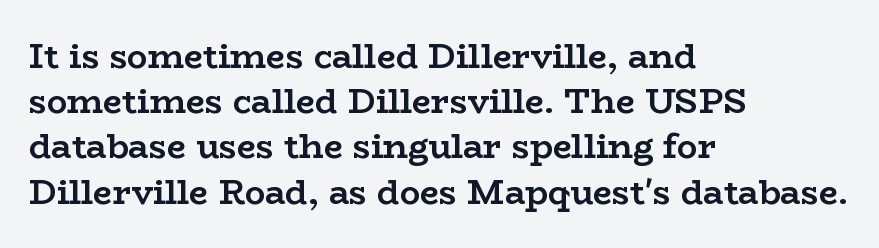
{"serif": "yes", "italic": "no", "bold": "yes", "weight": "semibold", "width": "wide", "stroke_contrast": "low", "x_height": "medium", "monospaced": "no", "underline": "no", "align": "left", "line_spacing": "normal", "line_spacing_ratio": 1.33, "letter_spacing": "normal", "letter_spacing_em": 0.0, "glyph_px": 34}
